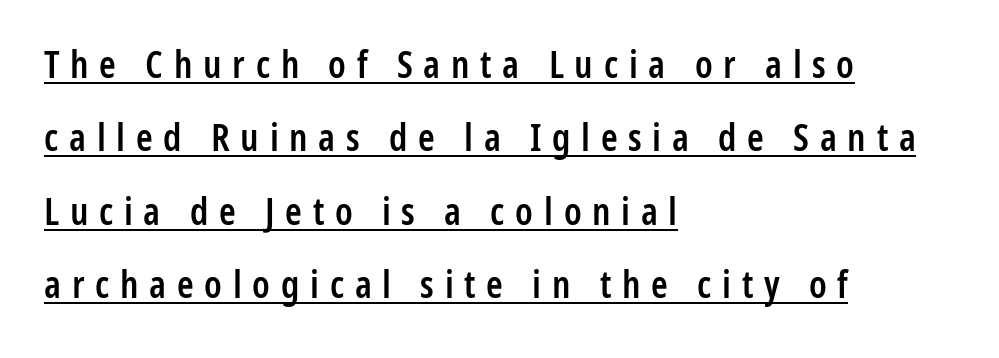
{"serif": "no", "italic": "no", "bold": "semi", "weight": "semibold", "width": "condensed", "stroke_contrast": "low", "x_height": "medium", "monospaced": "no", "underline": "yes", "align": "left", "line_spacing": "loose", "line_spacing_ratio": 1.93, "letter_spacing": "wide", "letter_spacing_em": 0.28, "glyph_px": 38}
